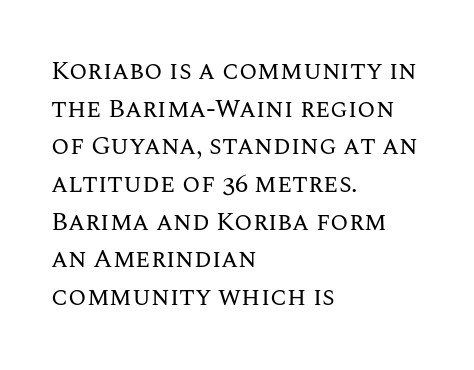
Q: Is the text bold? A: No.
Q: Is the text italic (slanted)? A: No, it is upright.
Q: Is the text underlined? A: No.
Q: How is the paragraph aligned? A: Left-aligned.
Q: Is the spacing between letters normal or unusually wide? A: Normal.
Q: Is the spacing between lines tight, normal or loose? A: Normal.
